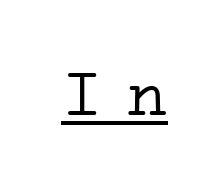
Q: Is the text bold? A: No.
Q: Is the text italic (slanted)? A: No, it is upright.
Q: Is the typeface a serif or a sans-serif typeface? A: Serif.
Q: Is the text underlined? A: Yes.
Q: Is the spacing between letters normal or unusually wide? A: Unusually wide.
Q: Width (condensed, normal, or wide)? A: Wide.
Q: Stroke contrast? A: Low.
Q: x-height? A: Medium.
